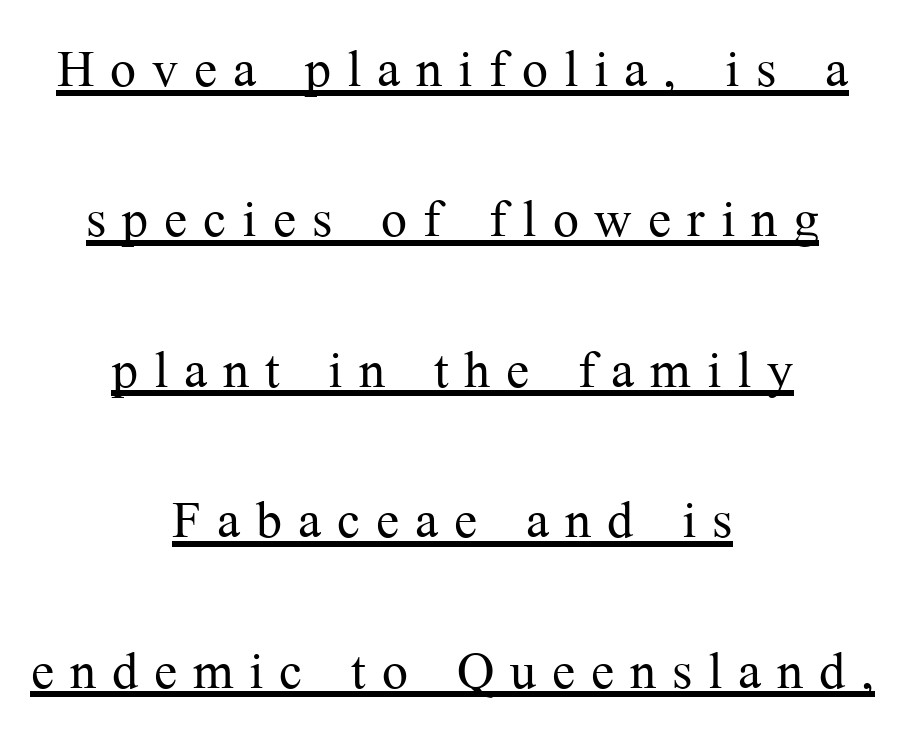
{"serif": "yes", "italic": "no", "bold": "no", "weight": "light", "width": "normal", "stroke_contrast": "medium", "x_height": "medium", "monospaced": "no", "underline": "yes", "align": "center", "line_spacing": "loose", "line_spacing_ratio": 2.18, "letter_spacing": "wide", "letter_spacing_em": 0.23, "glyph_px": 69}
